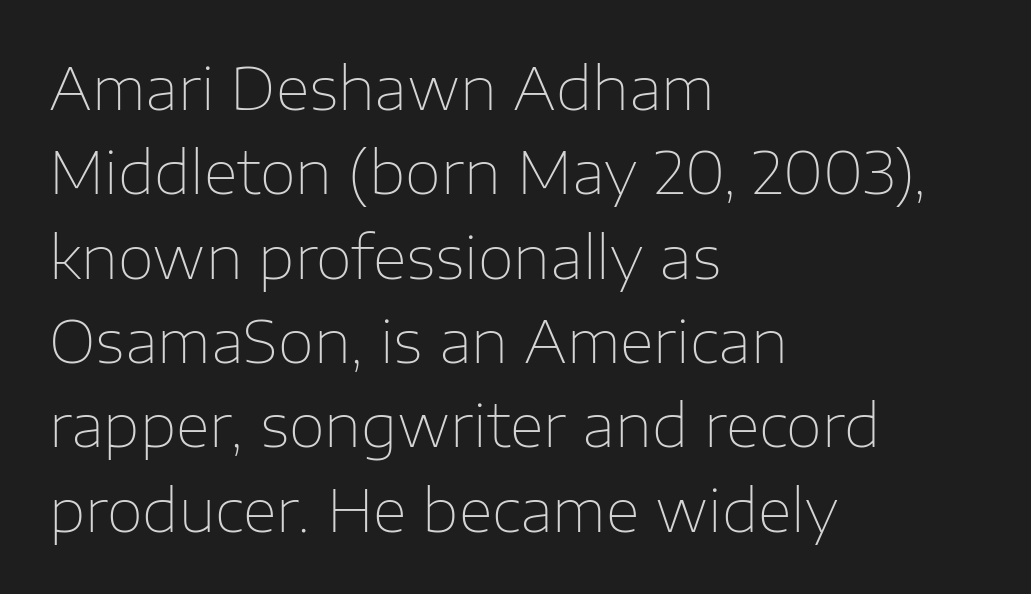
{"serif": "no", "italic": "no", "bold": "no", "weight": "thin", "width": "normal", "stroke_contrast": "low", "x_height": "medium", "monospaced": "no", "underline": "no", "align": "left", "line_spacing": "normal", "line_spacing_ratio": 1.43, "letter_spacing": "normal", "letter_spacing_em": 0.0, "glyph_px": 59}
